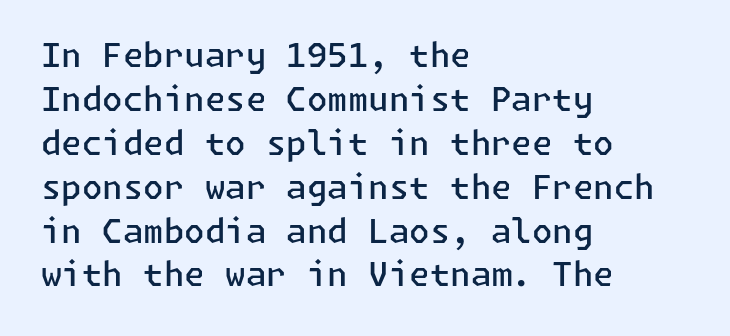
{"serif": "no", "italic": "no", "bold": "semi", "weight": "semibold", "width": "normal", "stroke_contrast": "low", "x_height": "medium", "underline": "no", "align": "left", "line_spacing": "normal", "line_spacing_ratio": 1.33, "letter_spacing": "normal", "letter_spacing_em": 0.0, "glyph_px": 33}
